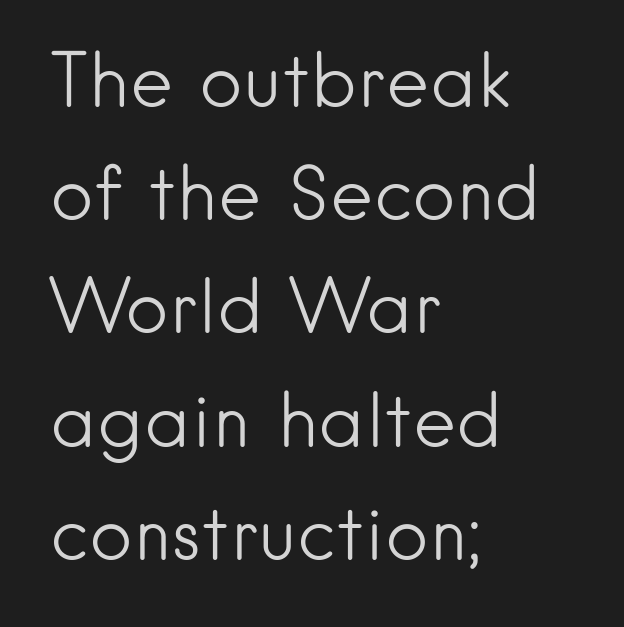
The image shows 74 px light sans-serif type, upright; set left-aligned, normal line spacing (1.53x), normal letter spacing, not underlined; low stroke contrast and a small x-height.
